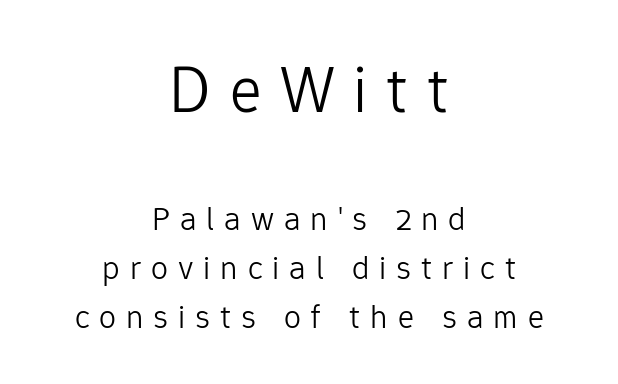
{"serif": "no", "italic": "no", "bold": "no", "weight": "light", "width": "normal", "stroke_contrast": "low", "x_height": "medium", "monospaced": "no", "underline": "no", "align": "center", "line_spacing": "normal", "line_spacing_ratio": 1.45, "letter_spacing": "wide", "letter_spacing_em": 0.29, "larger_block": "first", "size_ratio": 1.97, "glyph_px": 67}
